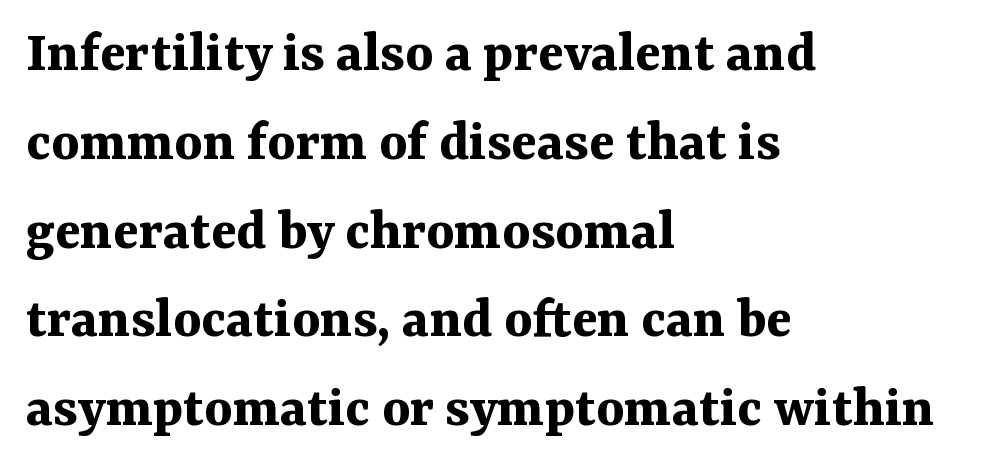
Characters follow at the spacing the type designer built in. The lettering holds an erect, upright posture throughout. Weight check: bold — yes, fully. Interline gaps are of average width in this sample.
